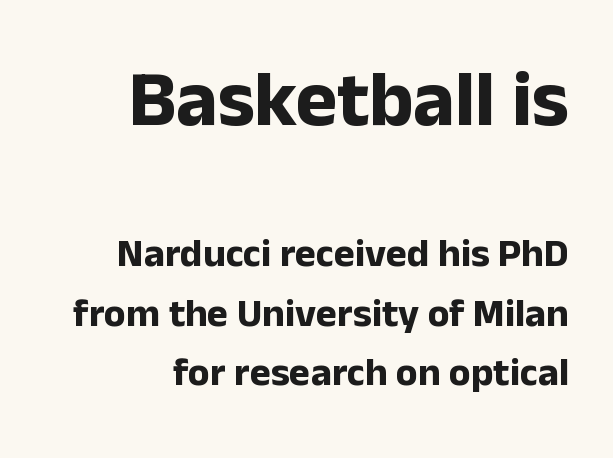
The image shows 79 px bold sans-serif type, upright; set right-aligned, normal line spacing (1.49x), normal letter spacing, not underlined; the first (top) block is 1.98x larger; low stroke contrast and a medium x-height.
